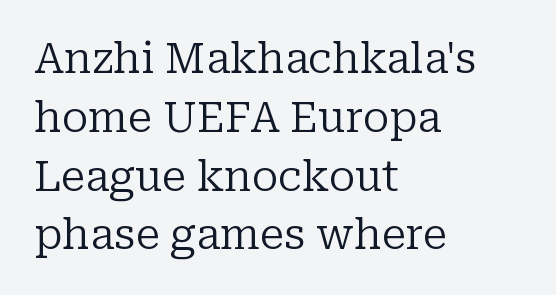
The image shows 42 px regular-weight serif type, upright; set left-aligned, normal line spacing (1.4x), normal letter spacing, not underlined; low stroke contrast and a medium x-height.
